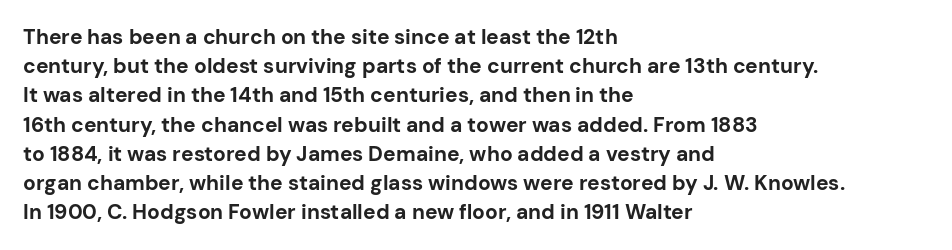
The image shows 21 px bold type, upright; set left-aligned, normal line spacing (1.39x), normal letter spacing, not underlined.
